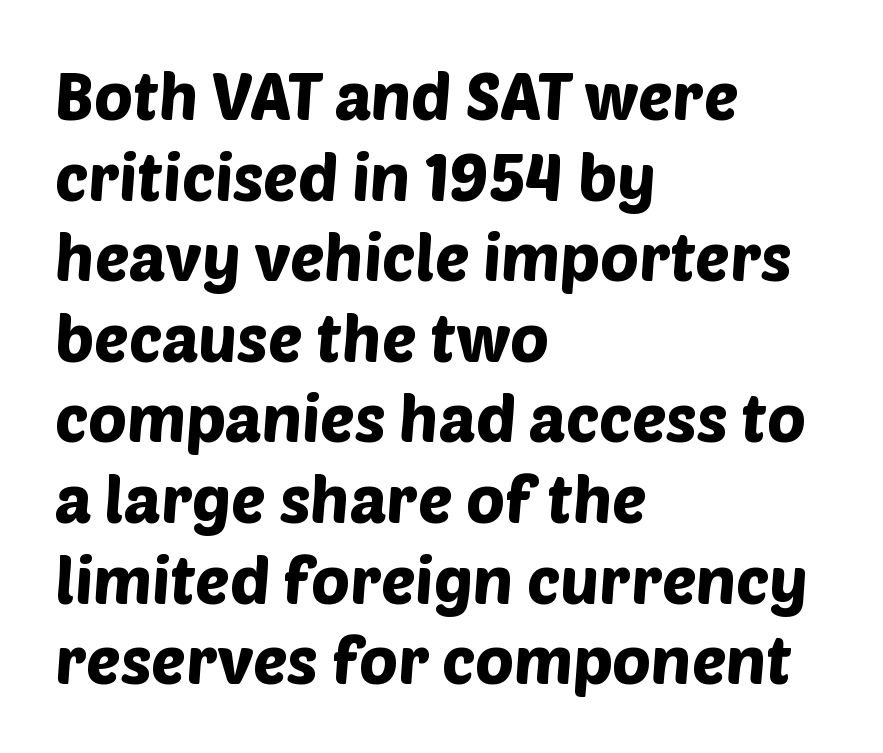
{"serif": "no", "width": "normal", "stroke_contrast": "low", "x_height": "large", "monospaced": "no", "underline": "no", "align": "left", "line_spacing_ratio": 1.24, "letter_spacing": "normal", "letter_spacing_em": 0.0, "glyph_px": 65}
